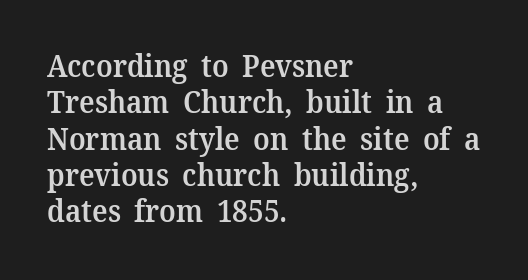
{"serif": "yes", "italic": "no", "bold": "semi", "weight": "semibold", "width": "normal", "stroke_contrast": "medium", "x_height": "medium", "monospaced": "no", "underline": "no", "align": "left", "line_spacing_ratio": 1.21, "letter_spacing": "normal", "letter_spacing_em": 0.0, "glyph_px": 30}
